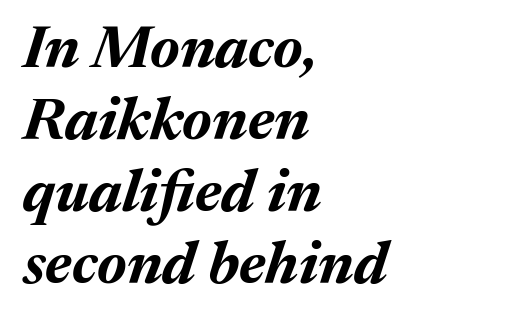
{"italic": "yes", "lean": "right", "slant_degrees": 17, "bold": "yes", "weight": "bold", "width": "normal", "stroke_contrast": "medium", "x_height": "medium", "monospaced": "no", "underline": "no", "align": "left", "line_spacing_ratio": 1.22, "letter_spacing": "normal", "letter_spacing_em": 0.0, "glyph_px": 59}
